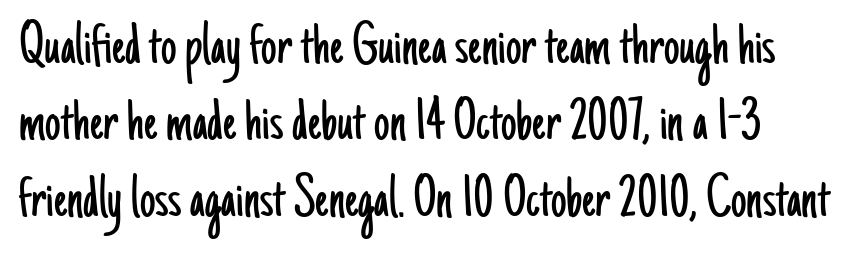
{"serif": "no", "italic": "no", "bold": "no", "weight": "light", "width": "condensed", "stroke_contrast": "low", "x_height": "small", "monospaced": "no", "underline": "no", "line_spacing_ratio": 1.23, "letter_spacing": "normal", "letter_spacing_em": 0.0, "glyph_px": 62}
